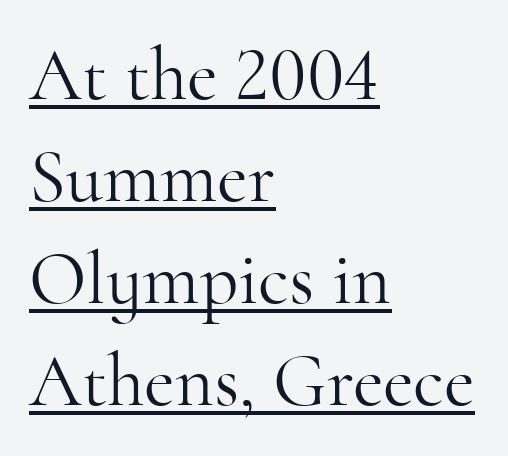
{"serif": "yes", "italic": "no", "bold": "no", "weight": "light", "width": "normal", "stroke_contrast": "high", "x_height": "small", "monospaced": "no", "underline": "yes", "align": "left", "line_spacing": "normal", "line_spacing_ratio": 1.36, "letter_spacing": "normal", "letter_spacing_em": 0.0, "glyph_px": 75}
